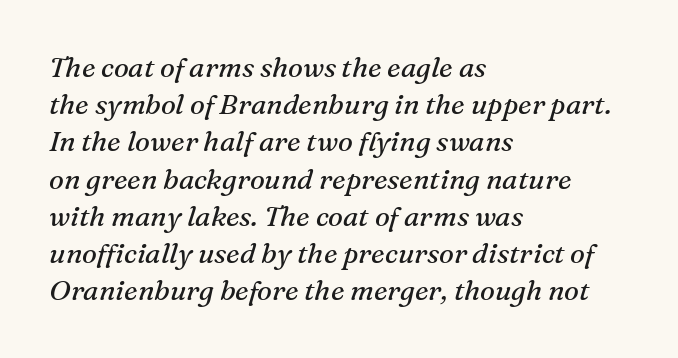
{"serif": "yes", "italic": "yes", "lean": "right", "slant_degrees": 16, "bold": "no", "weight": "regular", "width": "normal", "stroke_contrast": "medium", "x_height": "medium", "monospaced": "no", "underline": "no", "align": "left", "line_spacing": "normal", "line_spacing_ratio": 1.33, "letter_spacing": "normal", "letter_spacing_em": 0.0, "glyph_px": 28}
